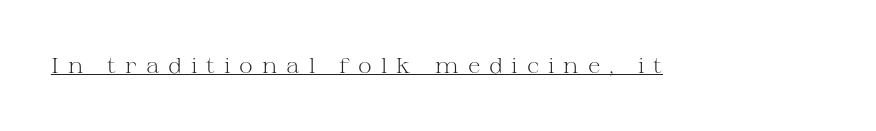
The image shows 21 px text type, upright; set unusually wide letter spacing (+0.42 em), underlined.
